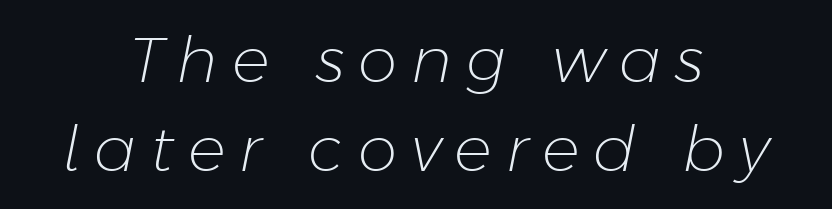
{"italic": "yes", "lean": "right", "slant_degrees": 11, "bold": "no", "weight": "light", "width": "normal", "stroke_contrast": "low", "x_height": "medium", "monospaced": "no", "underline": "no", "align": "center", "line_spacing": "normal", "line_spacing_ratio": 1.42, "letter_spacing": "wide", "letter_spacing_em": 0.22, "glyph_px": 63}
